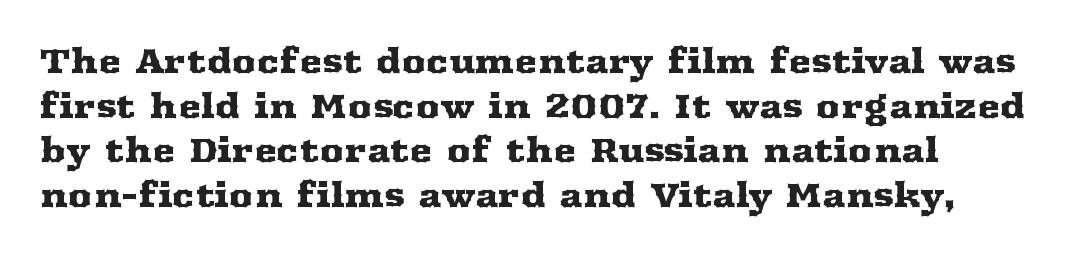
Q: Is the text italic (slanted)? A: No, it is upright.
Q: Is the typeface a serif or a sans-serif typeface? A: Serif.
Q: Is the text underlined? A: No.
Q: How is the paragraph aligned? A: Left-aligned.
Q: Is the spacing between letters normal or unusually wide? A: Normal.
Q: Is the spacing between lines tight, normal or loose? A: Normal.
Q: Width (condensed, normal, or wide)? A: Wide.
Q: Stroke contrast? A: Medium.
Q: x-height? A: Medium.
Q: Monospaced? A: No.
